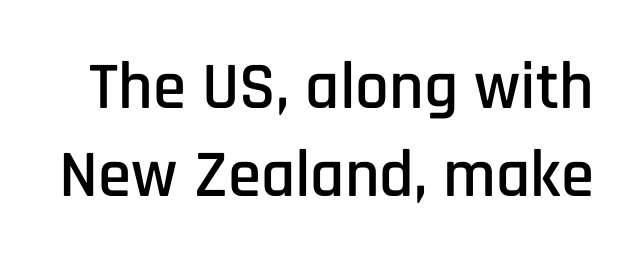
Q: Is the text italic (slanted)? A: No, it is upright.
Q: Is the typeface a serif or a sans-serif typeface? A: Sans-serif.
Q: Is the text underlined? A: No.
Q: Is the spacing between letters normal or unusually wide? A: Normal.
Q: Is the spacing between lines tight, normal or loose? A: Normal.
Q: Width (condensed, normal, or wide)? A: Condensed.
Q: Stroke contrast? A: Low.
Q: x-height? A: Large.
Q: Monospaced? A: No.
